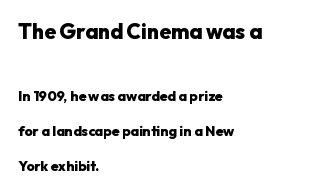
Q: Is the text bold? A: Yes.
Q: Is the text italic (slanted)? A: No, it is upright.
Q: Is the text underlined? A: No.
Q: How is the paragraph aligned? A: Left-aligned.
Q: Is the spacing between letters normal or unusually wide? A: Normal.
Q: Is the spacing between lines tight, normal or loose? A: Loose.
Q: Which block of text is set in a larger size, the first (top) or the second (bottom)? A: The first (top) one.
